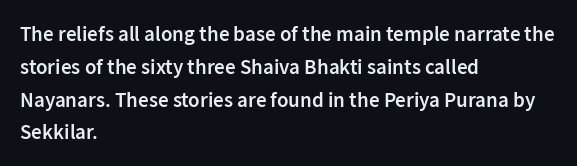
{"italic": "no", "bold": "semi", "underline": "no", "align": "left", "line_spacing": "normal", "line_spacing_ratio": 1.56, "letter_spacing": "normal", "letter_spacing_em": 0.0, "glyph_px": 21}
